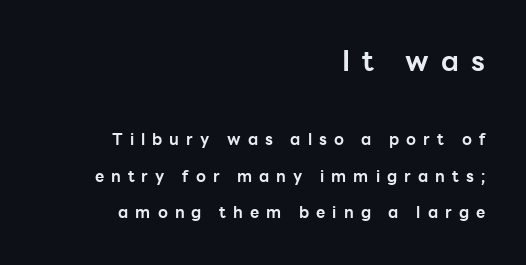
The earlier block is typeset at a bigger size than the later block. Successive baselines arrive slowly, with a big drop between each. Is this a fixed-width face? No — the glyphs have proportional, varying widths. The paragraph has a hard right edge and a soft left edge.
